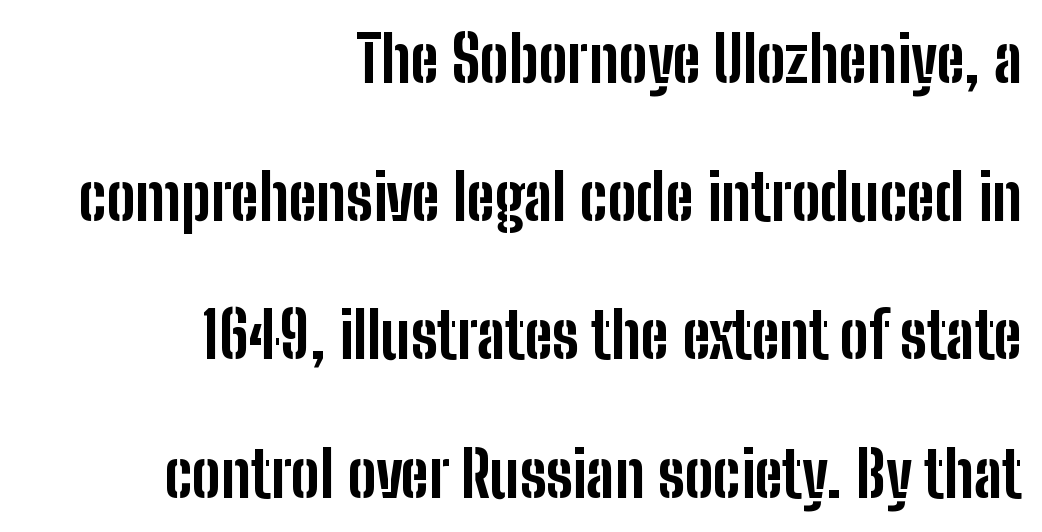
{"serif": "no", "italic": "no", "bold": "yes", "weight": "bold", "width": "condensed", "stroke_contrast": "low", "x_height": "medium", "monospaced": "no", "underline": "no", "align": "right", "line_spacing": "loose", "line_spacing_ratio": 2.16, "letter_spacing": "normal", "letter_spacing_em": 0.0, "glyph_px": 64}
